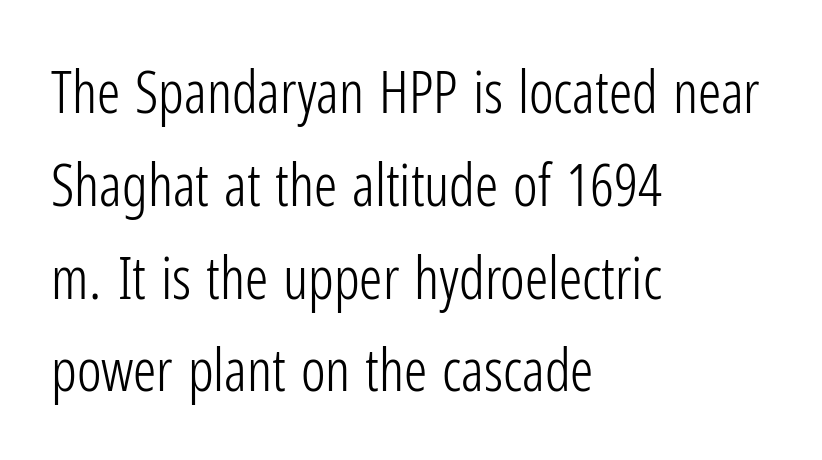
Honestly, there is no underline to notice here at all. The rendering uses natural spacing where letterforms have individual widths. Posture: straight, roman, zero tilt. The typesetting does not lean heavy: it is not bold. This is sans-serif lettering, the kind often seen on screens and signage.
